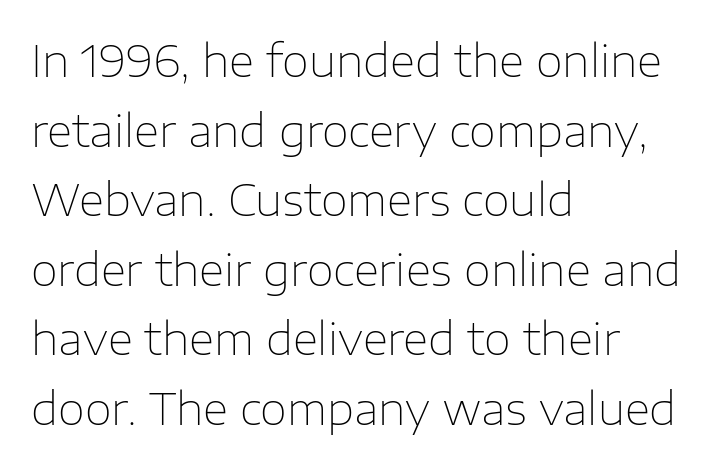
Q: Is the text bold? A: No.
Q: Is the text italic (slanted)? A: No, it is upright.
Q: Is the typeface a serif or a sans-serif typeface? A: Sans-serif.
Q: Is the text underlined? A: No.
Q: How is the paragraph aligned? A: Left-aligned.
Q: Is the spacing between letters normal or unusually wide? A: Normal.
Q: Is the spacing between lines tight, normal or loose? A: Normal.
Q: Width (condensed, normal, or wide)? A: Normal.
Q: Stroke contrast? A: Low.
Q: x-height? A: Medium.
Q: Monospaced? A: No.
